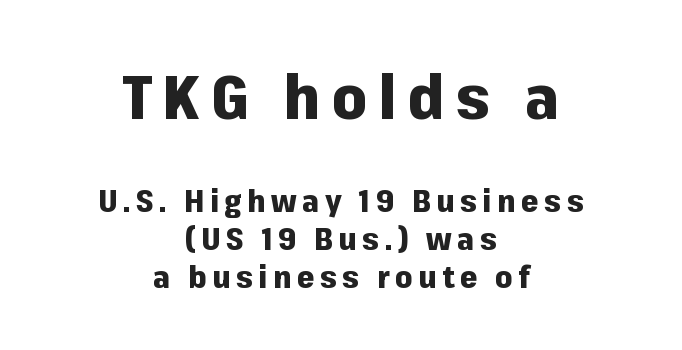
Q: Is the text bold? A: Yes.
Q: Is the text italic (slanted)? A: No, it is upright.
Q: Is the typeface a serif or a sans-serif typeface? A: Sans-serif.
Q: Is the text underlined? A: No.
Q: How is the paragraph aligned? A: Centered.
Q: Which block of text is set in a larger size, the first (top) or the second (bottom)? A: The first (top) one.
Q: Width (condensed, normal, or wide)? A: Normal.
Q: Stroke contrast? A: Low.
Q: x-height? A: Medium.
Q: Monospaced? A: No.
